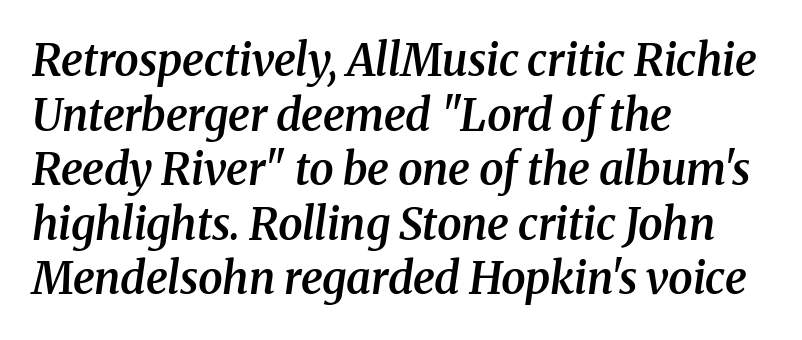
Q: Is the text bold? A: Semi-bold.
Q: Is the text italic (slanted)? A: Yes, it leans right by about 8 degrees.
Q: Is the typeface a serif or a sans-serif typeface? A: Serif.
Q: Is the text underlined? A: No.
Q: How is the paragraph aligned? A: Left-aligned.
Q: Is the spacing between letters normal or unusually wide? A: Normal.
Q: Width (condensed, normal, or wide)? A: Normal.
Q: Stroke contrast? A: Medium.
Q: x-height? A: Medium.
Q: Monospaced? A: No.
